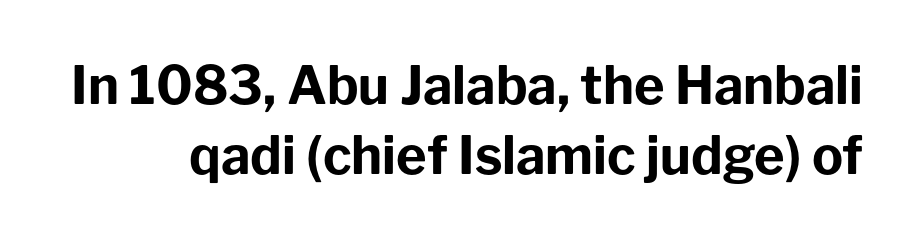
Look at the bottom of the vertical strokes: they stop flat, with no serifs. Lines of text with bare space underneath. These lines keep a tight, regular rhythm from letter to letter. Here the designer chose a conventional face with non-uniform glyph widths. The axis of the letterforms is exactly vertical. On the weight axis this lands at bold, roughly 700.
